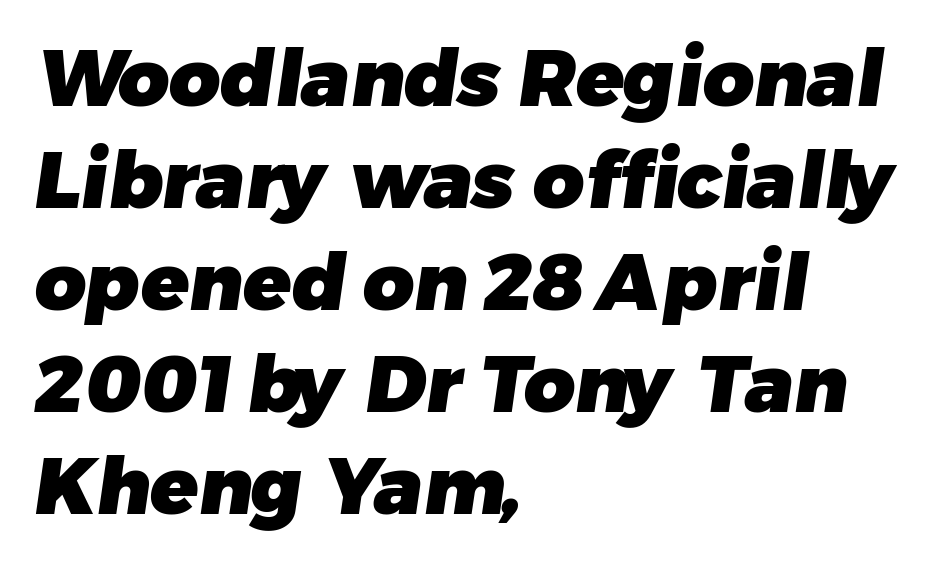
{"serif": "no", "bold": "yes", "weight": "heavy", "width": "normal", "stroke_contrast": "low", "x_height": "medium", "monospaced": "no", "underline": "no", "align": "left", "line_spacing": "normal", "line_spacing_ratio": 1.29, "letter_spacing": "normal", "letter_spacing_em": 0.0, "glyph_px": 79}
